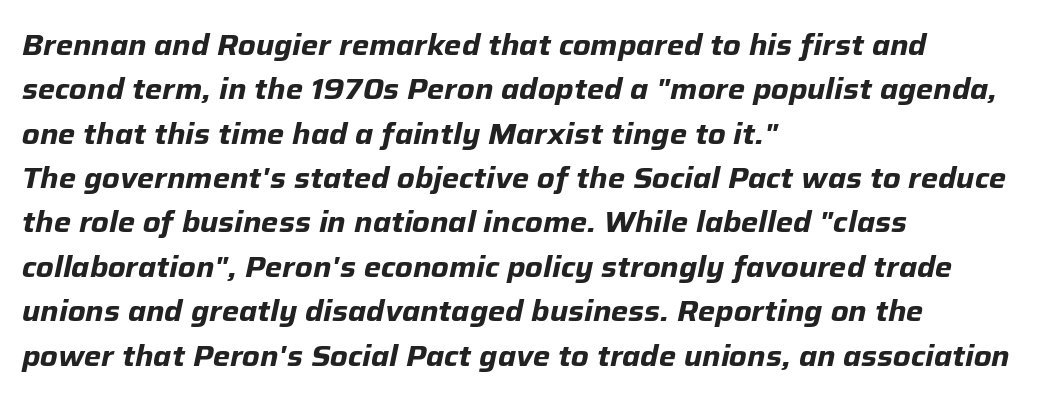
{"italic": "yes", "lean": "right", "slant_degrees": 12, "bold": "yes", "weight": "bold", "width": "normal", "stroke_contrast": "low", "x_height": "medium", "monospaced": "no", "underline": "no", "align": "left", "line_spacing": "normal", "line_spacing_ratio": 1.53, "letter_spacing": "normal", "letter_spacing_em": 0.0, "glyph_px": 29}
